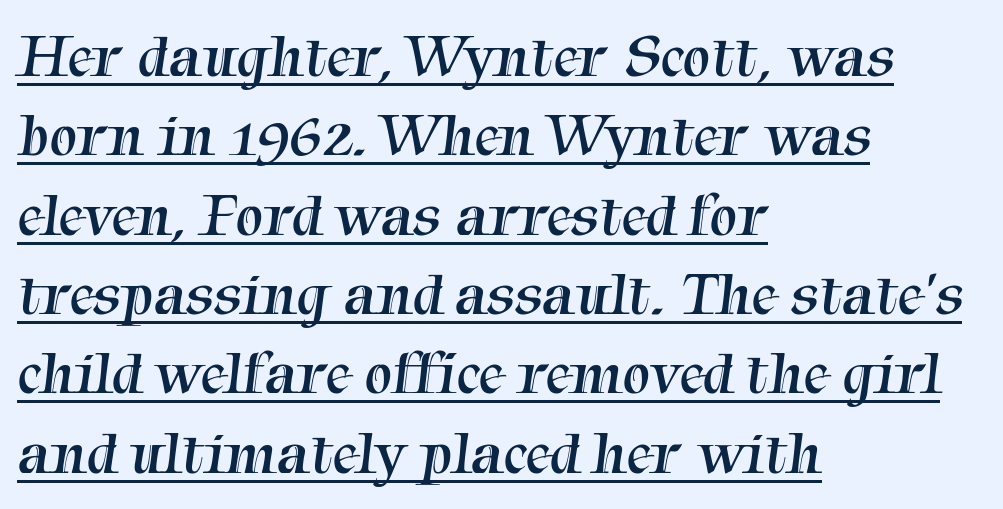
Q: Is the text bold? A: No.
Q: Is the typeface a serif or a sans-serif typeface? A: Serif.
Q: Is the text underlined? A: Yes.
Q: How is the paragraph aligned? A: Left-aligned.
Q: Is the spacing between letters normal or unusually wide? A: Normal.
Q: Is the spacing between lines tight, normal or loose? A: Normal.
Q: Width (condensed, normal, or wide)? A: Normal.
Q: Stroke contrast? A: Medium.
Q: x-height? A: Medium.
Q: Monospaced? A: No.
